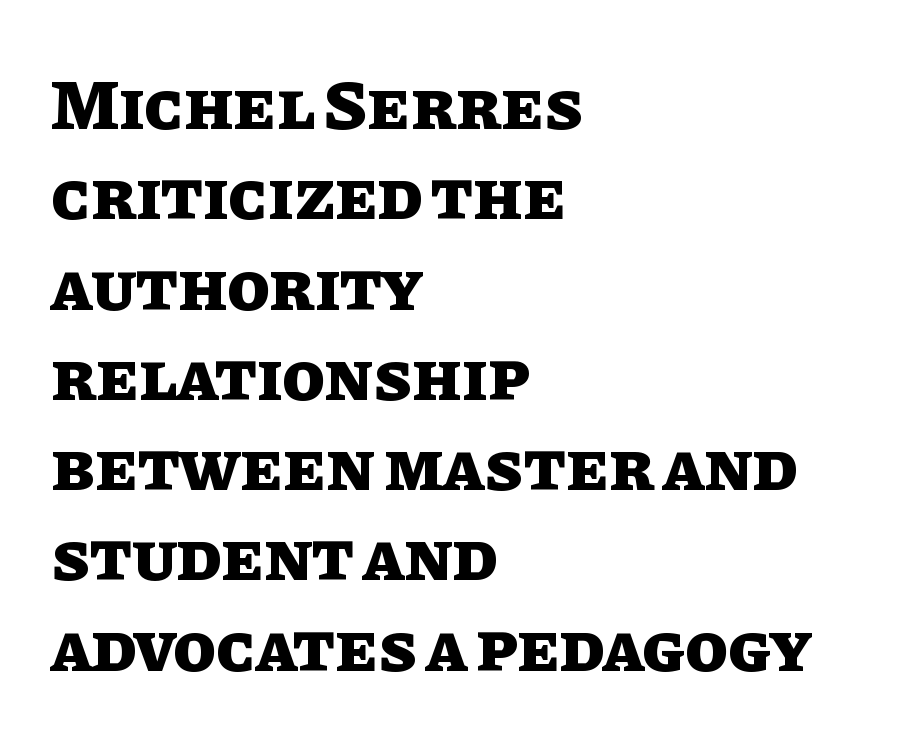
The image shows 70 px heavy type, upright; set left-aligned, normal line spacing (1.29x), normal letter spacing, not underlined; low stroke contrast and a large x-height.
